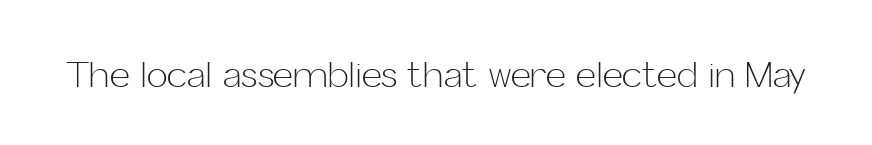
A typesetter would label this face a sans. A roman cut, with each character standing at attention. Type without underlining. Proportional: the letters do not fall into vertical columns. The characters are drawn with everyday or finer stroke widths.
